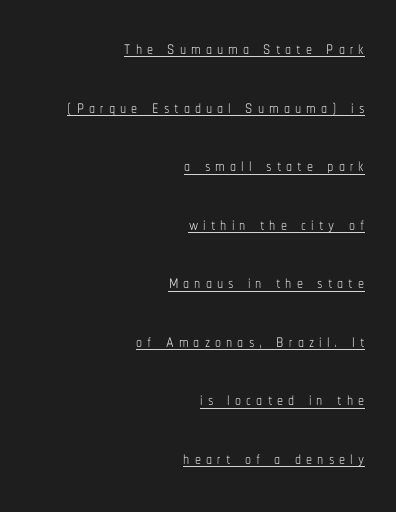
The vertical gap from one line to the next is large. The lines in this sample share a right terminus and differ only in where they begin. Notice how a bar underscores the lettering throughout. Does extra space separate the letters? Yes, quite a lot of it. Letters have the restrained weight of plain body copy at most. Designer's note — italics off, roman on.
